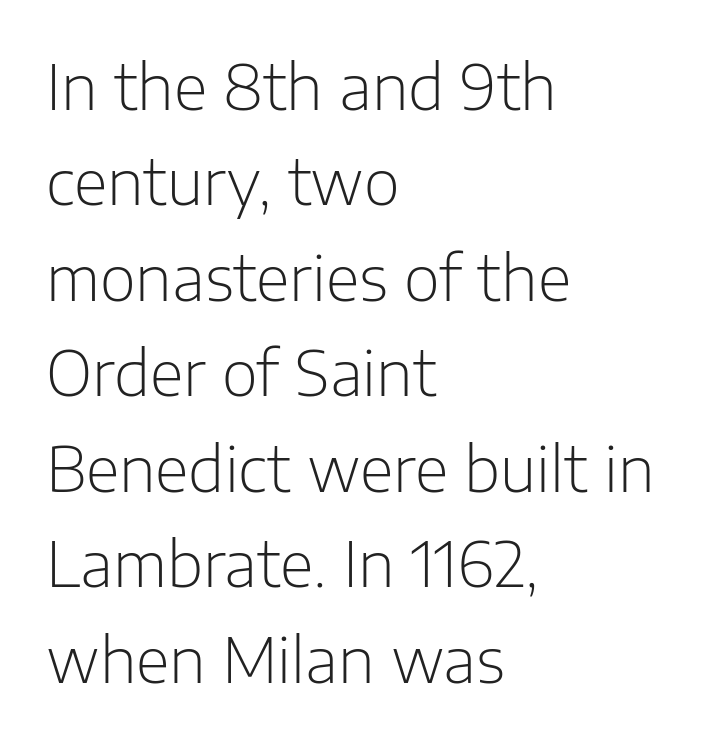
Plain, unruled lines of type. Proportional: the letters do not fall into vertical columns. To sum up the face: it is a sans, with no serifs. A light-to-regular cut is what we see here.
